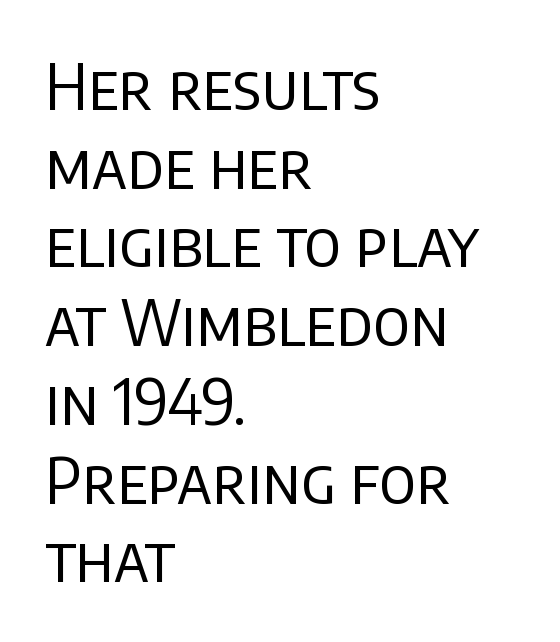
The image shows 63 px regular-weight sans-serif type, upright; set left-aligned, normal line spacing (1.25x), normal letter spacing, not underlined; low stroke contrast and a large x-height.
